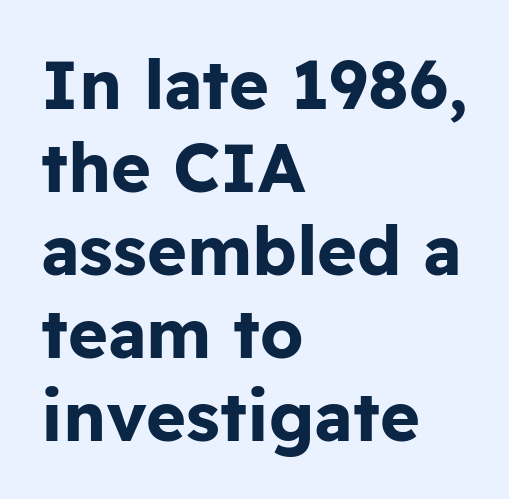
The image shows 68 px bold sans-serif type, upright; set left-aligned, line spacing 1.22x, normal letter spacing, not underlined; low stroke contrast and a medium x-height.
